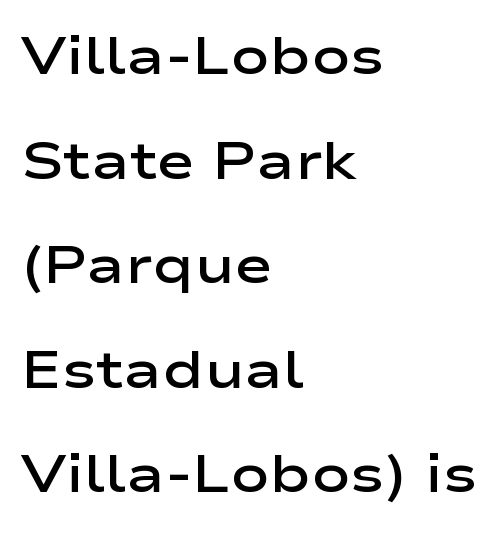
Q: Is the text bold? A: Semi-bold.
Q: Is the text italic (slanted)? A: No, it is upright.
Q: Is the typeface a serif or a sans-serif typeface? A: Sans-serif.
Q: Is the text underlined? A: No.
Q: How is the paragraph aligned? A: Left-aligned.
Q: Is the spacing between letters normal or unusually wide? A: Normal.
Q: Is the spacing between lines tight, normal or loose? A: Loose.
Q: Width (condensed, normal, or wide)? A: Wide.
Q: Stroke contrast? A: Low.
Q: x-height? A: Medium.
Q: Monospaced? A: No.
